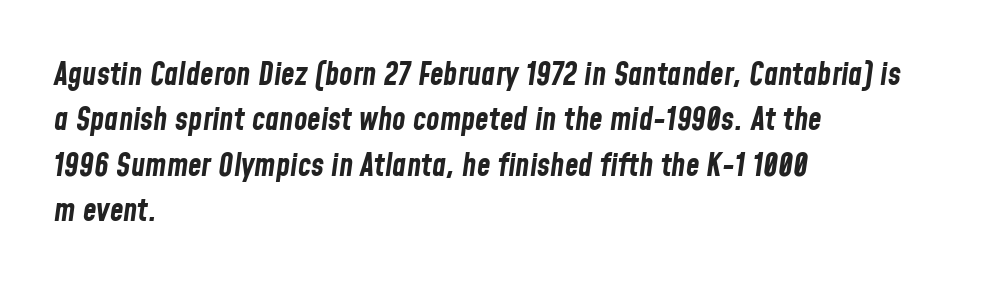
Where is the straight margin? On the left. The letterforms sit shoulder to shoulder at normal distance. Underline: absent. Leading matches the norm, producing a regular column. If you drew a line through each stem, it would be angled. Heft: maximum for text — a bold.
